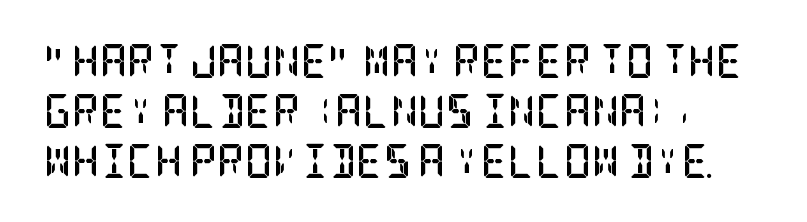
The image shows 34 px semibold, condensed serif type, upright; set normal line spacing (1.47x), normal letter spacing, not underlined; low stroke contrast and a large x-height.
